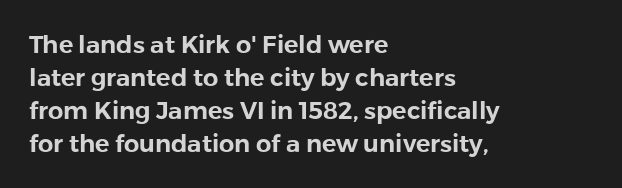
{"italic": "no", "underline": "no", "align": "left", "line_spacing": "normal", "line_spacing_ratio": 1.37, "letter_spacing": "normal", "letter_spacing_em": 0.0, "glyph_px": 24}
